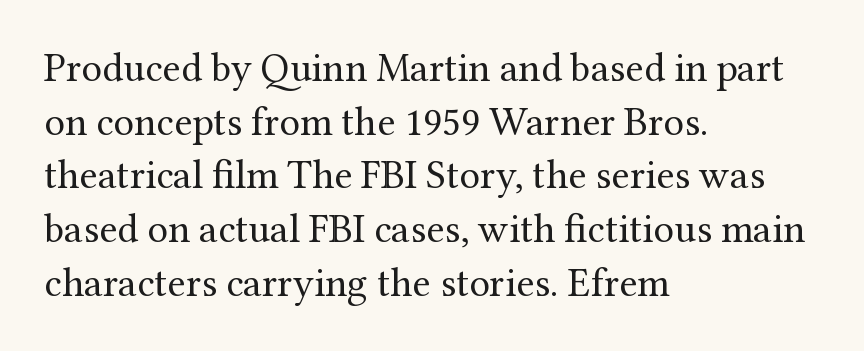
{"serif": "yes", "italic": "no", "bold": "no", "weight": "regular", "width": "normal", "stroke_contrast": "medium", "x_height": "medium", "monospaced": "no", "underline": "no", "align": "left", "line_spacing": "normal", "line_spacing_ratio": 1.31, "letter_spacing": "normal", "letter_spacing_em": 0.0, "glyph_px": 41}
